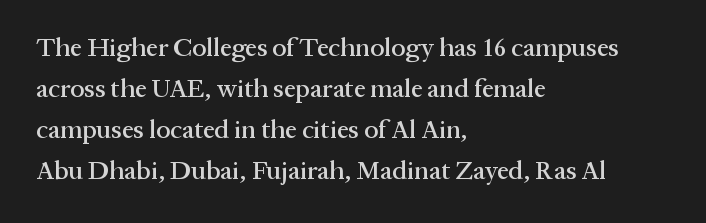
{"italic": "no", "underline": "no", "align": "left", "line_spacing": "normal", "line_spacing_ratio": 1.58, "letter_spacing": "normal", "letter_spacing_em": 0.0, "glyph_px": 26}
